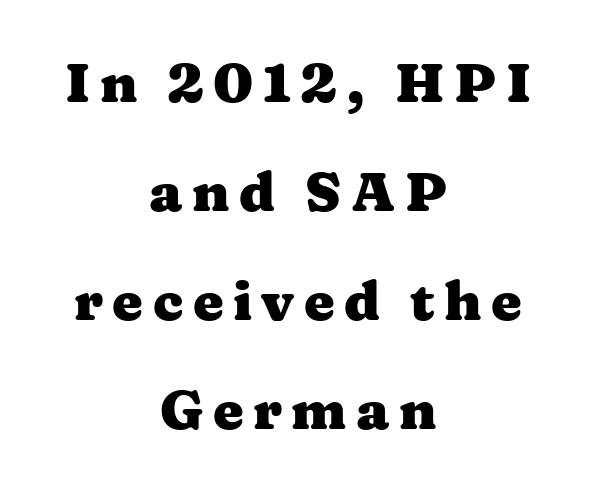
A centered setting, common on invitations and titles, is used for this passage. Compared with typical paragraphs, the rows here are farther apart. A typesetter would mark this as roman, not italic. Heavy, bold letterforms. Spacing verdict: proportional, widths tailored to each character.
